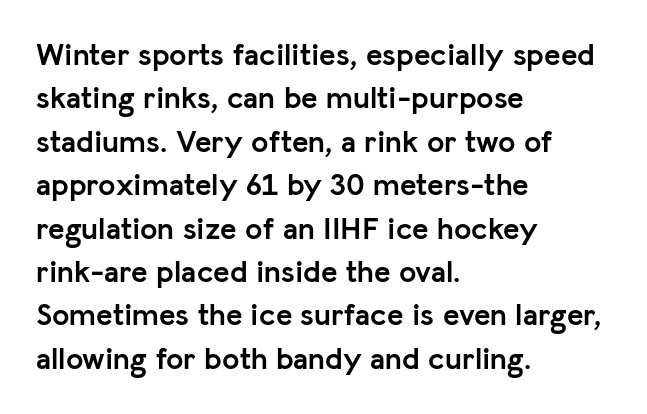
Q: Is the text bold? A: Yes.
Q: Is the text italic (slanted)? A: No, it is upright.
Q: Is the typeface a serif or a sans-serif typeface? A: Sans-serif.
Q: Is the text underlined? A: No.
Q: How is the paragraph aligned? A: Left-aligned.
Q: Is the spacing between letters normal or unusually wide? A: Normal.
Q: Is the spacing between lines tight, normal or loose? A: Normal.
Q: Width (condensed, normal, or wide)? A: Normal.
Q: Stroke contrast? A: Low.
Q: x-height? A: Medium.
Q: Monospaced? A: No.
